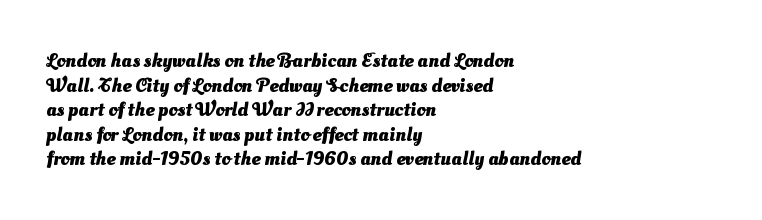
Notice how thick the strokes are: this is what a full bold looks like. Rule under the text: the space is simply empty. Standard letterfit; no display-style spreading of the glyphs. In CSS terms this would be text-align: left.
